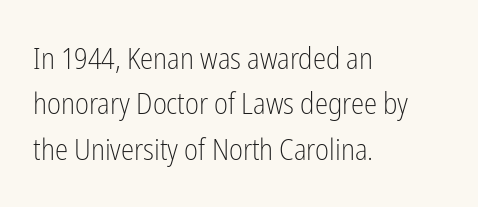
Q: Is the text bold? A: No.
Q: Is the text italic (slanted)? A: No, it is upright.
Q: Is the typeface a serif or a sans-serif typeface? A: Sans-serif.
Q: Is the text underlined? A: No.
Q: How is the paragraph aligned? A: Left-aligned.
Q: Is the spacing between letters normal or unusually wide? A: Normal.
Q: Is the spacing between lines tight, normal or loose? A: Normal.
Q: Width (condensed, normal, or wide)? A: Condensed.
Q: Stroke contrast? A: Low.
Q: x-height? A: Medium.
Q: Monospaced? A: No.
